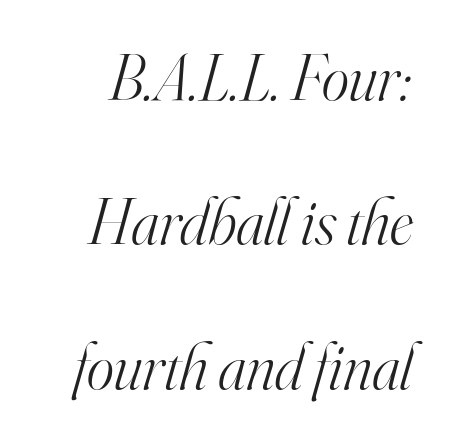
{"serif": "yes", "italic": "yes", "lean": "right", "slant_degrees": 16, "bold": "no", "weight": "light", "width": "normal", "stroke_contrast": "high", "x_height": "small", "monospaced": "no", "underline": "no", "line_spacing": "loose", "line_spacing_ratio": 2.22, "letter_spacing": "normal", "letter_spacing_em": 0.0, "glyph_px": 65}
